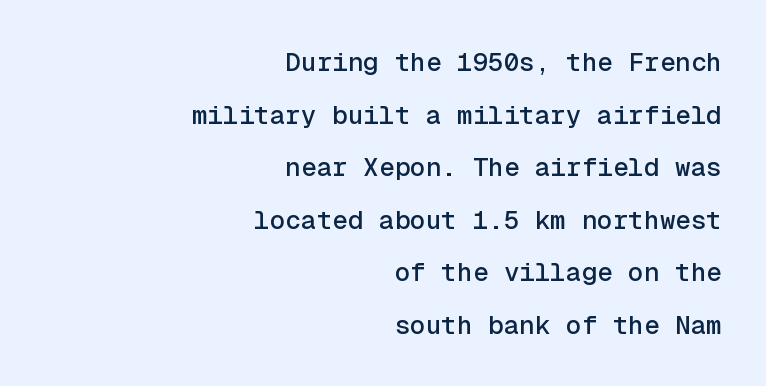
{"italic": "no", "underline": "no", "align": "right", "line_spacing": "loose", "line_spacing_ratio": 2.02, "letter_spacing": "normal", "letter_spacing_em": 0.0, "glyph_px": 26}
